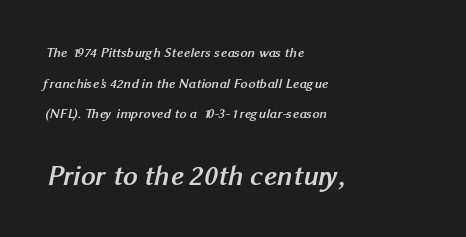
{"serif": "no", "bold": "yes", "weight": "semibold", "width": "normal", "stroke_contrast": "medium", "x_height": "medium", "monospaced": "no", "underline": "no", "align": "left", "line_spacing": "loose", "line_spacing_ratio": 2.18, "letter_spacing": "normal", "letter_spacing_em": 0.0, "larger_block": "second", "size_ratio": 2.07, "glyph_px": 29}
